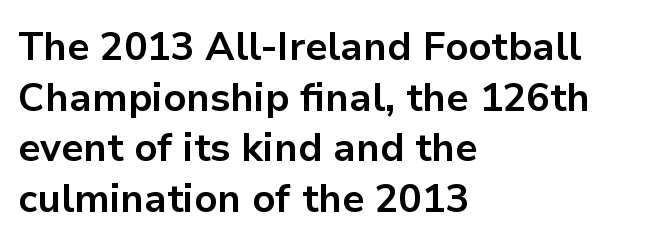
The image shows 39 px bold sans-serif type, upright; set left-aligned, normal line spacing (1.3x), normal letter spacing, not underlined; low stroke contrast and a medium x-height.
